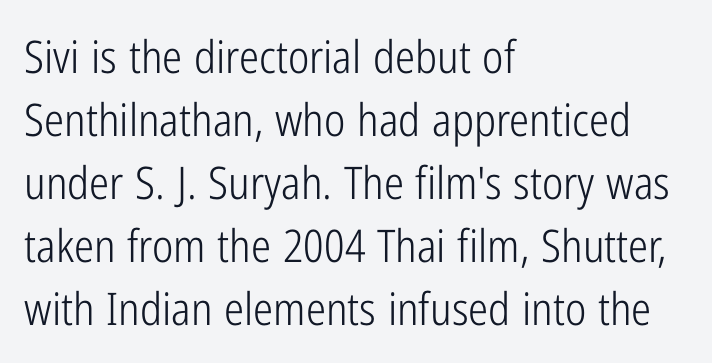
These glyphs show unthickened strokes, regular width or finer. Varying glyph widths throughout — classic text-font behaviour. The letters carry no serifs — their stems end cleanly without finishing strokes. Descender tails drop into unmarked territory. This sample uses plain, unmodified letter spacing. Notice how the passage keeps a crisp vertical edge on the left only.
